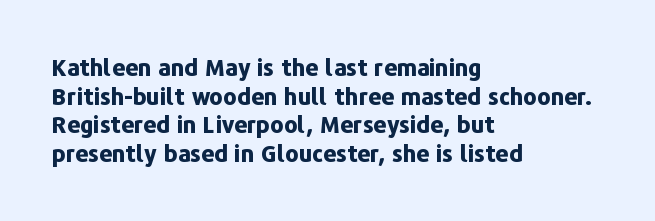
{"italic": "no", "bold": "yes", "underline": "no", "align": "left", "line_spacing": "normal", "line_spacing_ratio": 1.25, "letter_spacing": "normal", "letter_spacing_em": 0.0, "glyph_px": 23}
